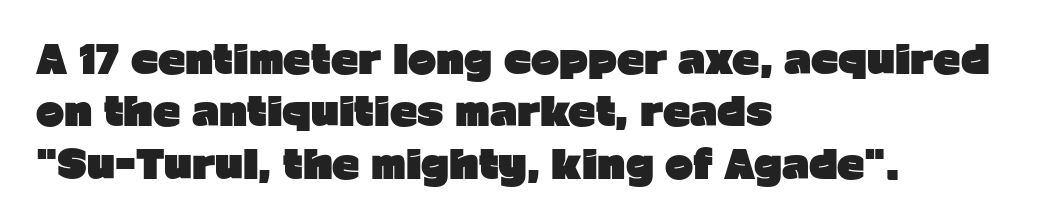
{"serif": "no", "italic": "no", "bold": "yes", "weight": "heavy", "width": "normal", "stroke_contrast": "low", "x_height": "medium", "monospaced": "no", "underline": "no", "align": "left", "line_spacing": "normal", "line_spacing_ratio": 1.38, "letter_spacing": "normal", "letter_spacing_em": 0.0, "glyph_px": 38}
